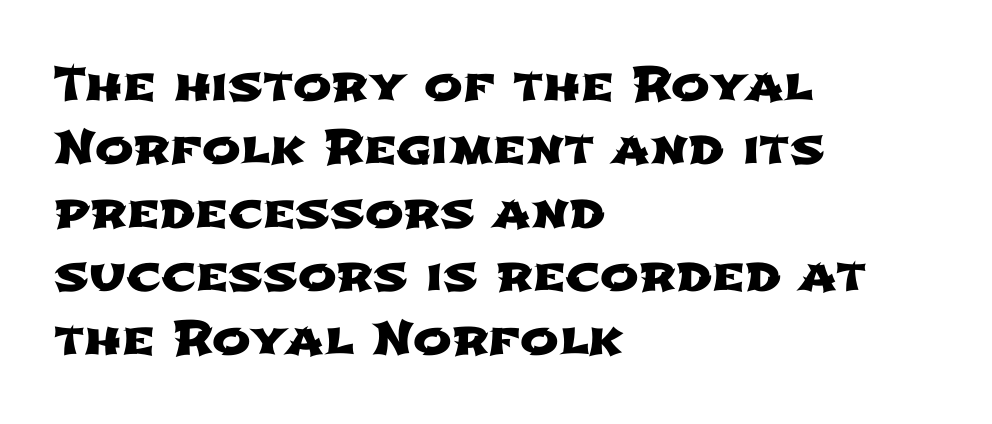
The image shows 46 px wide sans-serif type; set left-aligned, normal line spacing (1.38x), normal letter spacing, not underlined; low stroke contrast and a medium x-height.
